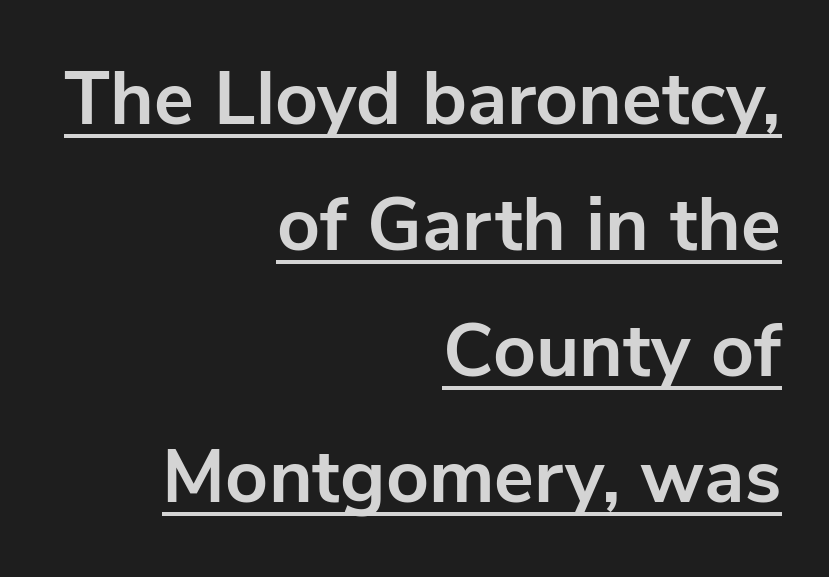
{"serif": "no", "italic": "no", "bold": "yes", "weight": "bold", "width": "normal", "stroke_contrast": "low", "x_height": "medium", "monospaced": "no", "underline": "yes", "align": "right", "line_spacing": "normal", "line_spacing_ratio": 1.68, "letter_spacing": "normal", "letter_spacing_em": 0.0, "glyph_px": 75}
